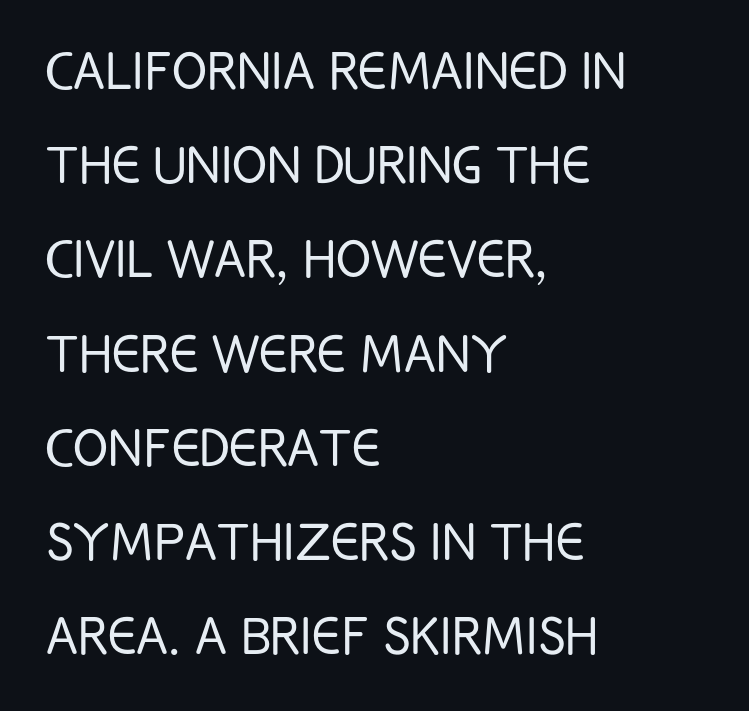
The image shows 65 px light, condensed sans-serif type, upright; set left-aligned, normal line spacing (1.45x), normal letter spacing, not underlined; low stroke contrast and a large x-height.
